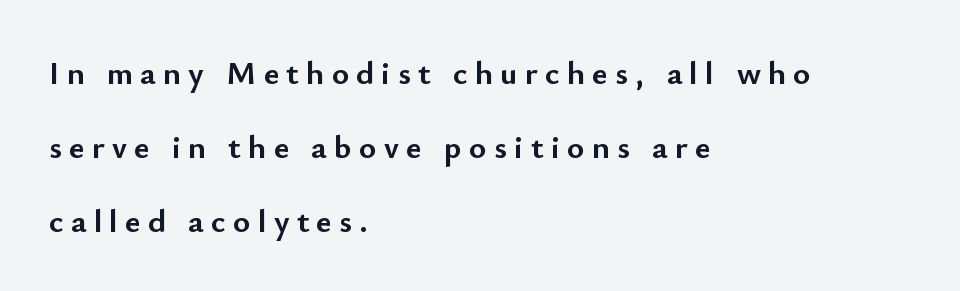
The image shows 33 px semibold sans-serif type, upright; set left-aligned, loose line spacing (2.24x), unusually wide letter spacing (+0.22 em), not underlined; low stroke contrast and a small x-height.
